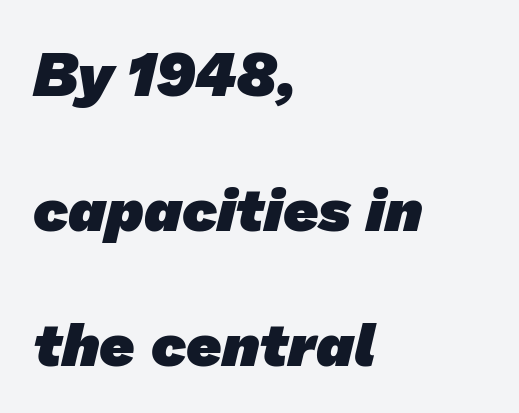
Emphasis by weight is at full strength: bold. Which margin do the lines hug? The left one — the right edge is uneven. Character widths vary here, with narrow letters taking less room than wide ones. Look at the tracking — it's just the regular setting, nothing added.
